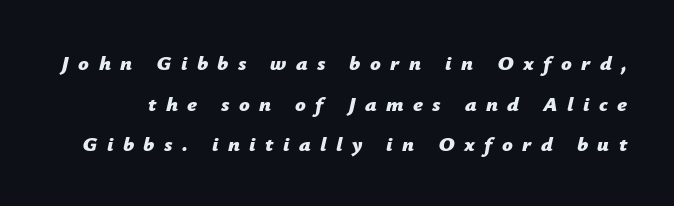
{"italic": "yes", "lean": "right", "slant_degrees": 12, "bold": "yes", "underline": "no", "line_spacing": "loose", "line_spacing_ratio": 1.94, "letter_spacing": "wide", "letter_spacing_em": 0.45, "glyph_px": 21}
